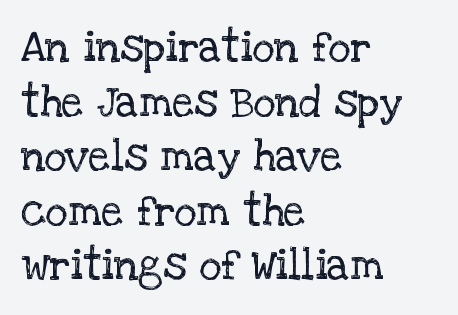
{"serif": "yes", "italic": "no", "bold": "no", "weight": "regular", "width": "normal", "stroke_contrast": "low", "x_height": "large", "monospaced": "no", "underline": "no", "align": "left", "line_spacing": "normal", "line_spacing_ratio": 1.27, "letter_spacing": "normal", "letter_spacing_em": 0.0, "glyph_px": 43}
